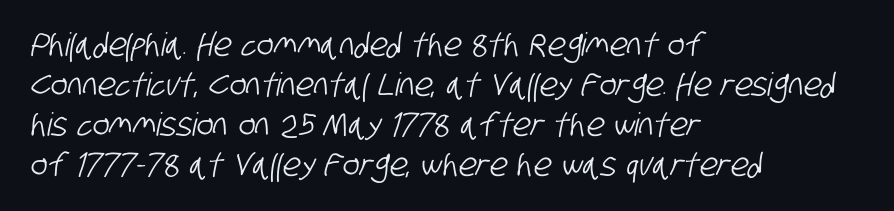
Q: Is the typeface a serif or a sans-serif typeface? A: Sans-serif.
Q: Is the text underlined? A: No.
Q: How is the paragraph aligned? A: Left-aligned.
Q: Is the spacing between letters normal or unusually wide? A: Normal.
Q: Is the spacing between lines tight, normal or loose? A: Normal.
Q: Width (condensed, normal, or wide)? A: Condensed.
Q: Stroke contrast? A: Low.
Q: x-height? A: Large.
Q: Monospaced? A: No.
